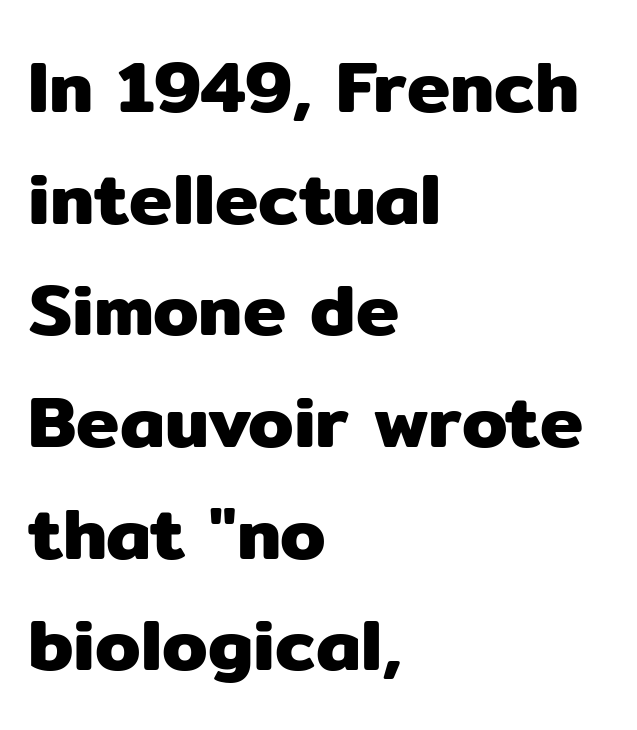
The letters advance in unequal steps, a hallmark of proportional type. A student would call this left alignment; a typographer would say flush left, rag right. How are the letters spaced? Ordinarily, with no added tracking. Every stem runs plumb, perpendicular to the baseline. Does the leading feel generous? No, just average. Observe the absence of serifs on each vertical stroke in this sample.
